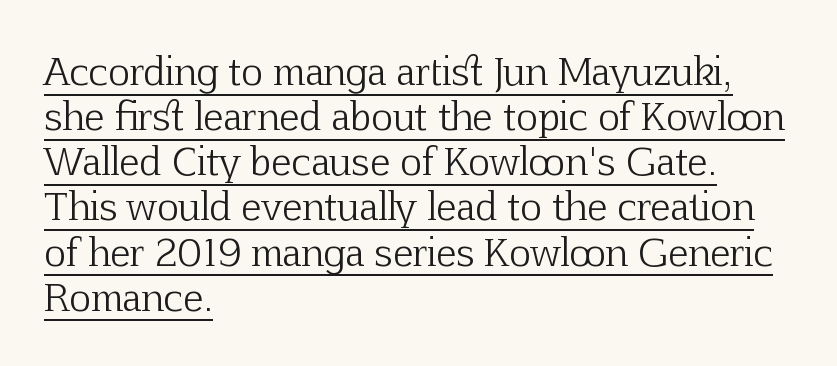
Q: Is the text bold? A: No.
Q: Is the text italic (slanted)? A: No, it is upright.
Q: Is the typeface a serif or a sans-serif typeface? A: Serif.
Q: Is the text underlined? A: Yes.
Q: How is the paragraph aligned? A: Left-aligned.
Q: Is the spacing between letters normal or unusually wide? A: Normal.
Q: Width (condensed, normal, or wide)? A: Normal.
Q: Stroke contrast? A: Low.
Q: x-height? A: Medium.
Q: Monospaced? A: No.
